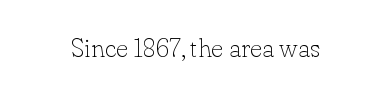
The image shows 26 px text type, upright; set normal letter spacing, not underlined.
